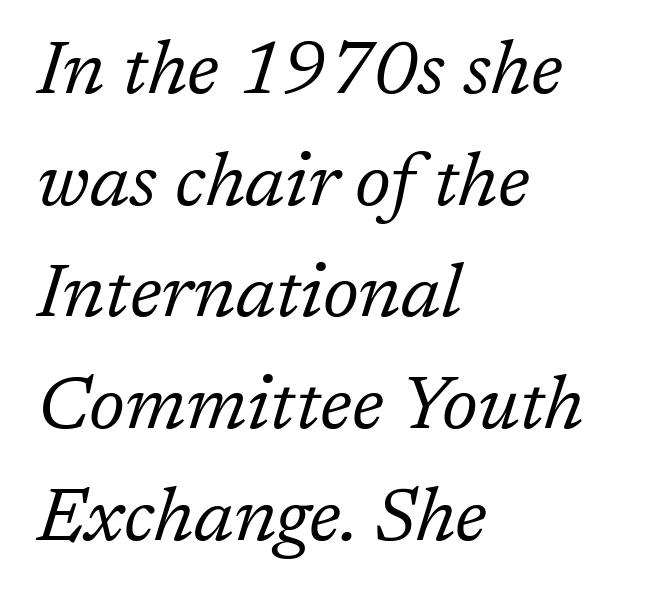
The block of text has a typical density, with ordinary space between rows. Short note: letters normally spaced. Quick note: underline off. When letters slant like this, we call the style italic. Each letter's strokes conclude with small projecting serifs.
